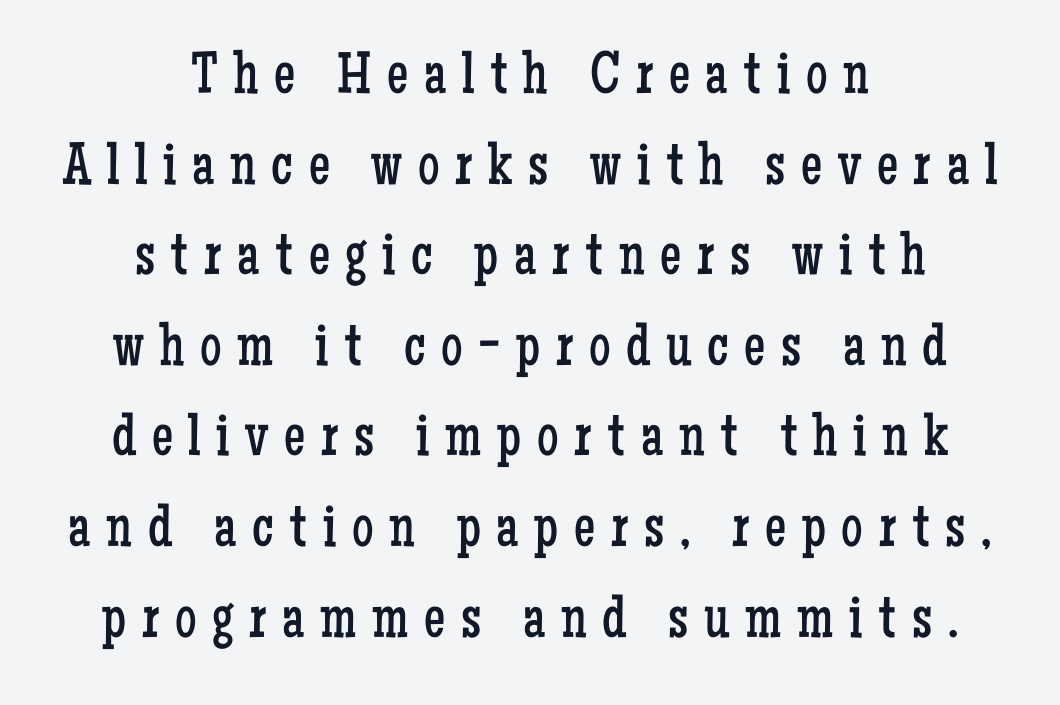
The image shows 60 px regular-weight, condensed serif type, upright; set centered, normal line spacing (1.51x), unusually wide letter spacing (+0.26 em), not underlined; low stroke contrast and a medium x-height.
